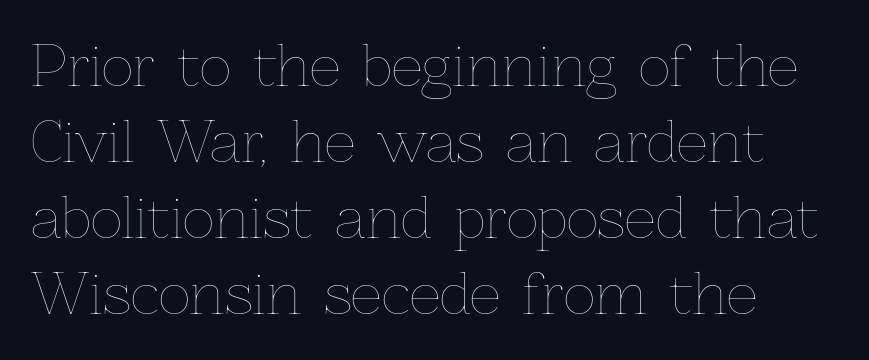
A typesetter would call this proportional, since set widths differ per character. Compared with a typical body face, this is equally light or lighter still. Decoration check: the copy has no underline. The space between consecutive lines is moderate. Posture: straight, roman, zero tilt. No extra tracking has been applied to these lines.
